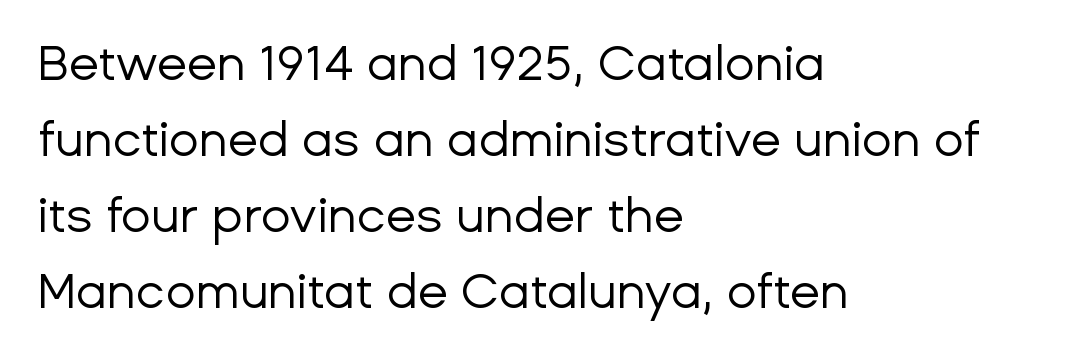
The image shows 49 px regular-weight sans-serif type, upright; set left-aligned, normal line spacing (1.55x), normal letter spacing, not underlined; low stroke contrast and a medium x-height.
